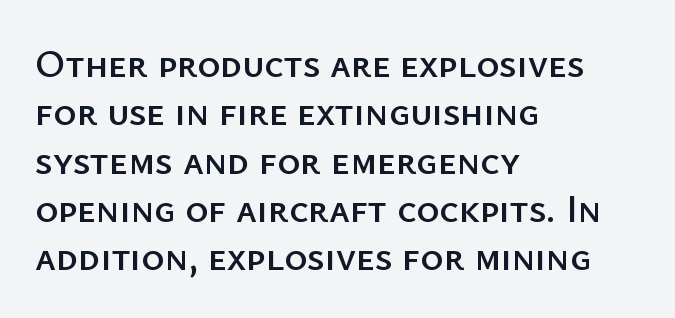
{"serif": "no", "italic": "no", "width": "normal", "stroke_contrast": "low", "x_height": "medium", "monospaced": "no", "underline": "no", "align": "left", "line_spacing_ratio": 1.24, "letter_spacing": "normal", "letter_spacing_em": 0.0, "glyph_px": 39}
